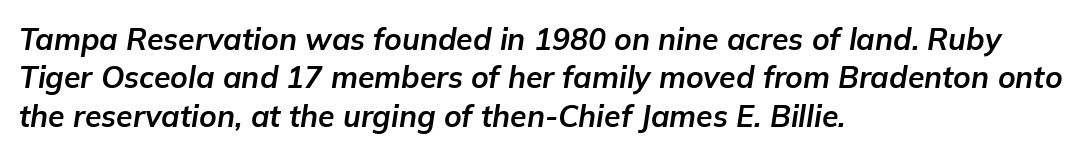
{"italic": "yes", "lean": "right", "slant_degrees": 9, "bold": "yes", "weight": "bold", "width": "normal", "stroke_contrast": "low", "x_height": "medium", "monospaced": "no", "underline": "no", "align": "left", "line_spacing": "normal", "line_spacing_ratio": 1.28, "letter_spacing": "normal", "letter_spacing_em": 0.0, "glyph_px": 30}
